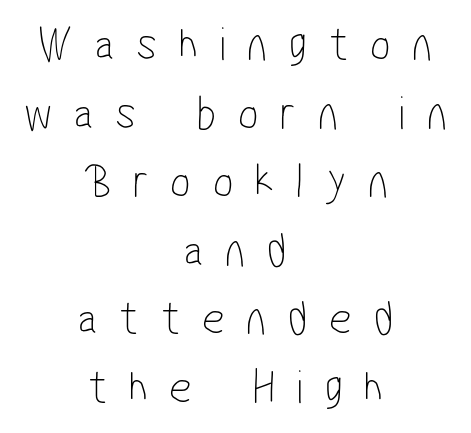
Q: Is the text bold? A: No.
Q: Is the typeface a serif or a sans-serif typeface? A: Sans-serif.
Q: Is the text underlined? A: No.
Q: How is the paragraph aligned? A: Centered.
Q: Is the spacing between letters normal or unusually wide? A: Unusually wide.
Q: Is the spacing between lines tight, normal or loose? A: Normal.
Q: Width (condensed, normal, or wide)? A: Condensed.
Q: Stroke contrast? A: Low.
Q: x-height? A: Medium.
Q: Monospaced? A: No.
